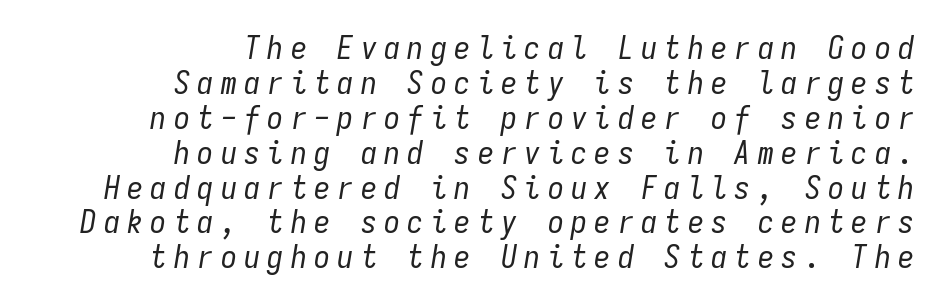
The paragraph has a hard right edge and a soft left edge. There is plenty of visible air inserted between adjacent glyphs. Do the characters align in a grid? Yes, the font is monospaced. Very little white space separates one row of letters from the next.
